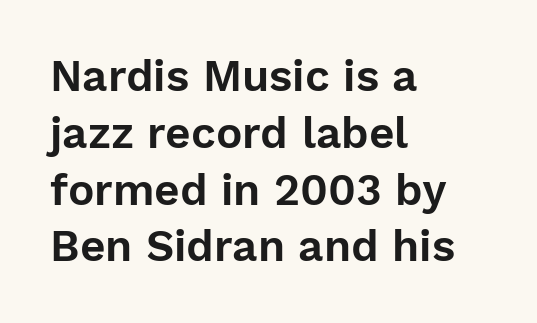
The image shows 44 px sans-serif type, upright; set left-aligned, normal line spacing (1.29x), normal letter spacing, not underlined; low stroke contrast and a medium x-height.
